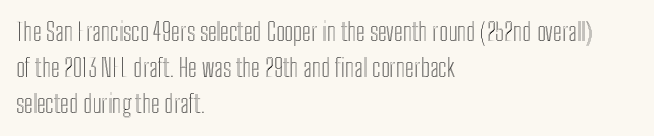
Q: Is the text italic (slanted)? A: No, it is upright.
Q: Is the text underlined? A: No.
Q: How is the paragraph aligned? A: Left-aligned.
Q: Is the spacing between letters normal or unusually wide? A: Normal.
Q: Is the spacing between lines tight, normal or loose? A: Normal.
